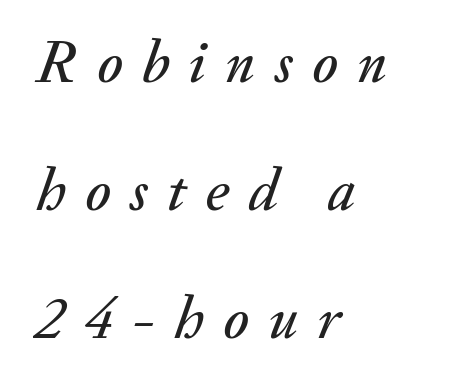
The image shows 60 px text type, italic (leaning right); set left-aligned, loose line spacing (2.13x), unusually wide letter spacing (+0.32 em), not underlined; medium stroke contrast and a small x-height.
